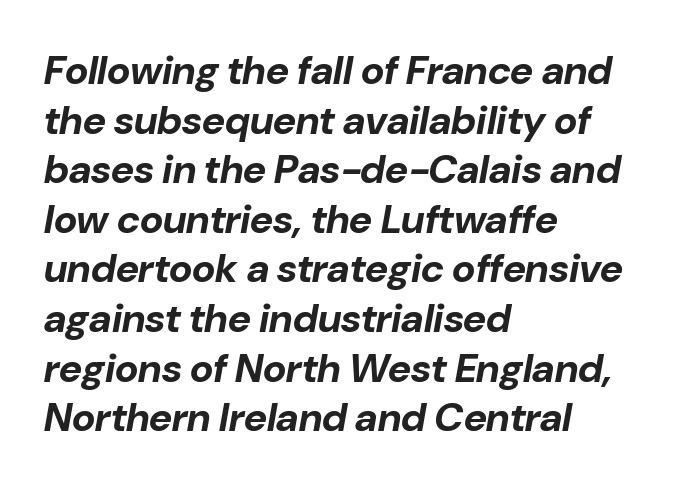
The image shows 40 px bold type, italic (leaning right); set left-aligned, line spacing 1.24x, normal letter spacing, not underlined; low stroke contrast and a medium x-height.
